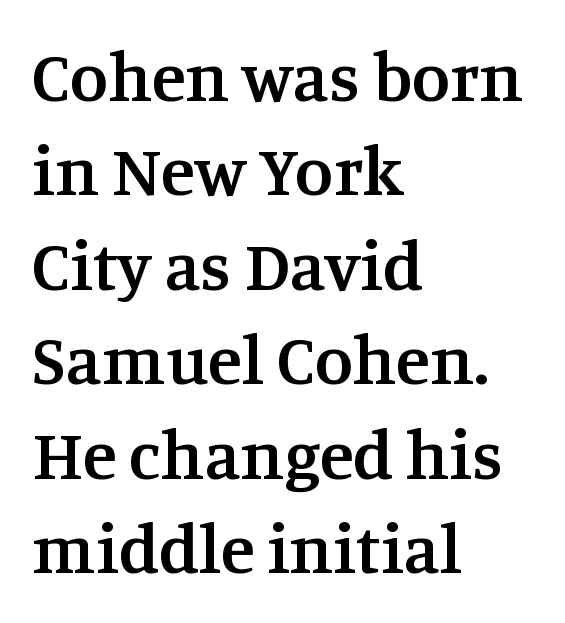
Q: Is the text bold? A: Semi-bold.
Q: Is the text italic (slanted)? A: No, it is upright.
Q: Is the typeface a serif or a sans-serif typeface? A: Serif.
Q: Is the text underlined? A: No.
Q: How is the paragraph aligned? A: Left-aligned.
Q: Is the spacing between letters normal or unusually wide? A: Normal.
Q: Is the spacing between lines tight, normal or loose? A: Normal.
Q: Width (condensed, normal, or wide)? A: Normal.
Q: Stroke contrast? A: Medium.
Q: x-height? A: Large.
Q: Monospaced? A: No.
